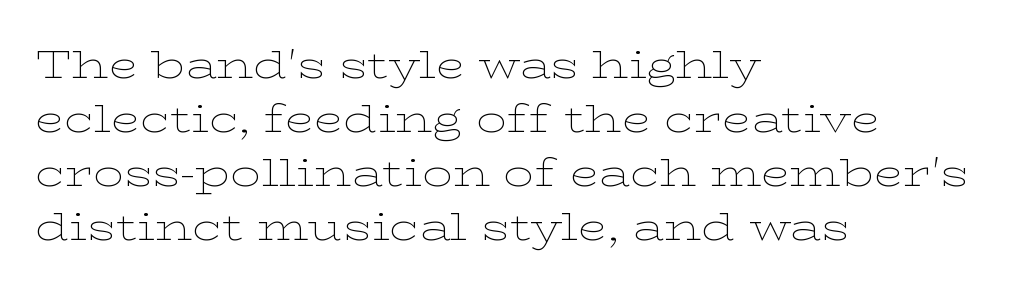
The image shows 38 px thin, wide serif type, upright; set left-aligned, normal line spacing (1.42x), normal letter spacing, not underlined; low stroke contrast and a medium x-height.
